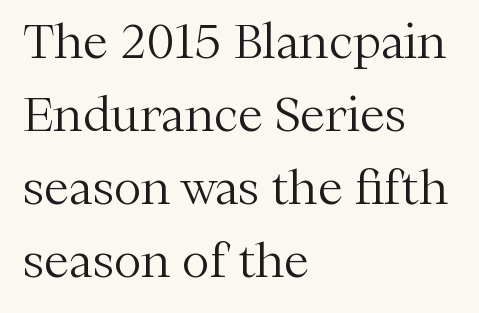
Q: Is the text bold? A: No.
Q: Is the text italic (slanted)? A: No, it is upright.
Q: Is the typeface a serif or a sans-serif typeface? A: Serif.
Q: Is the text underlined? A: No.
Q: How is the paragraph aligned? A: Left-aligned.
Q: Is the spacing between letters normal or unusually wide? A: Normal.
Q: Is the spacing between lines tight, normal or loose? A: Normal.
Q: Width (condensed, normal, or wide)? A: Normal.
Q: Stroke contrast? A: Medium.
Q: x-height? A: Medium.
Q: Monospaced? A: No.
